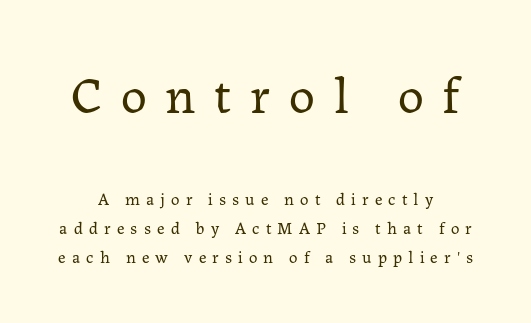
Q: Is the text bold? A: No.
Q: Is the text italic (slanted)? A: No, it is upright.
Q: Is the typeface a serif or a sans-serif typeface? A: Serif.
Q: Is the text underlined? A: No.
Q: Is the spacing between letters normal or unusually wide? A: Unusually wide.
Q: Which block of text is set in a larger size, the first (top) or the second (bottom)? A: The first (top) one.
Q: Width (condensed, normal, or wide)? A: Normal.
Q: Stroke contrast? A: Low.
Q: x-height? A: Medium.
Q: Monospaced? A: No.
